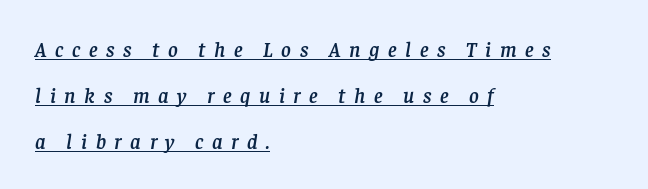
The image shows 21 px text type, italic (leaning right); set left-aligned, loose line spacing (2.19x), unusually wide letter spacing (+0.41 em), underlined.
